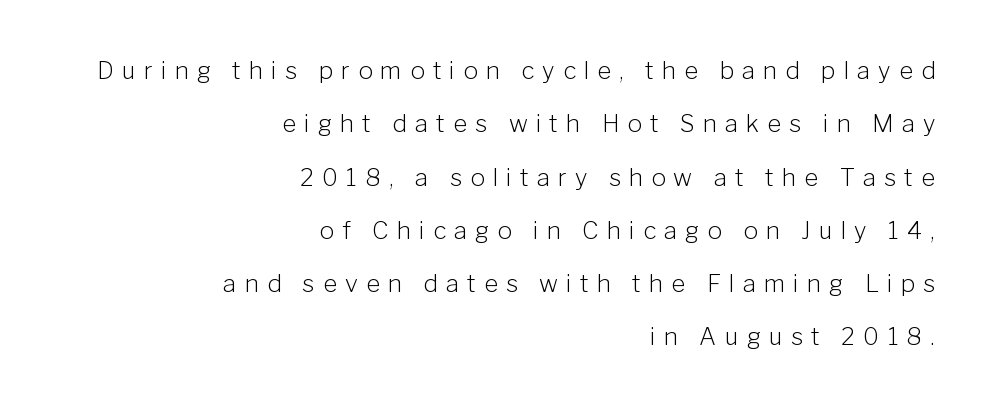
{"italic": "no", "bold": "no", "underline": "no", "align": "right", "line_spacing": "loose", "line_spacing_ratio": 2.22, "letter_spacing": "wide", "letter_spacing_em": 0.34, "glyph_px": 24}
